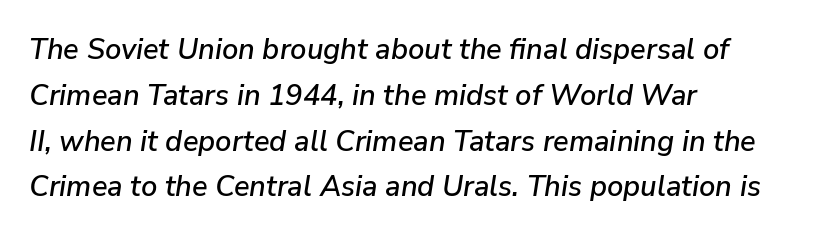
Q: Is the text italic (slanted)? A: Yes, it leans right by about 9 degrees.
Q: Is the text underlined? A: No.
Q: How is the paragraph aligned? A: Left-aligned.
Q: Is the spacing between letters normal or unusually wide? A: Normal.
Q: Is the spacing between lines tight, normal or loose? A: Normal.
Q: Width (condensed, normal, or wide)? A: Normal.
Q: Stroke contrast? A: Low.
Q: x-height? A: Medium.
Q: Monospaced? A: No.
